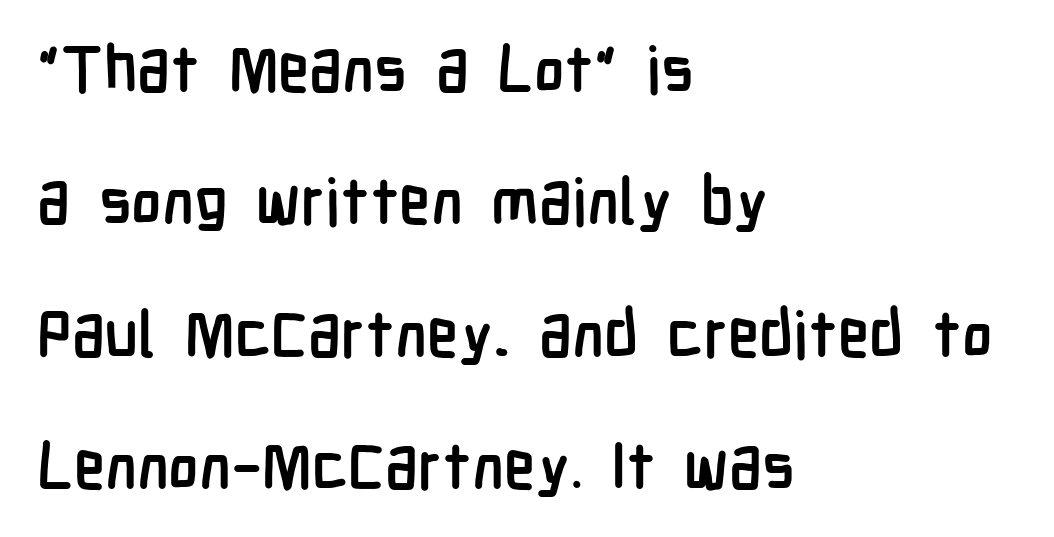
Line starts are locked; line ends wander. A dark, heavy texture on the line: the type is bold. No feet cap the strokes, marking this as sans-serif type. The face used here is rendered with its standard letterfit.
